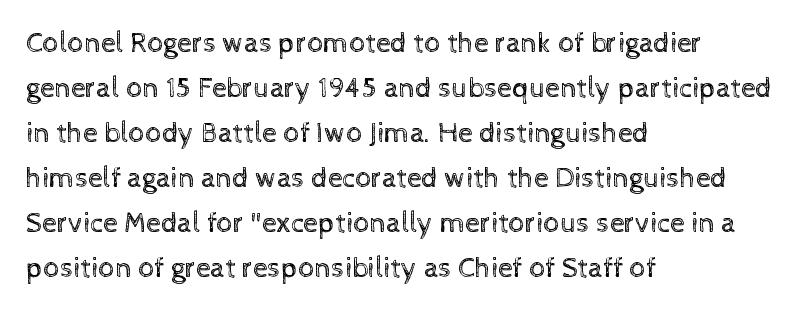
The image shows 29 px regular-weight type, upright; set left-aligned, normal line spacing (1.55x), normal letter spacing, not underlined; a medium x-height.
